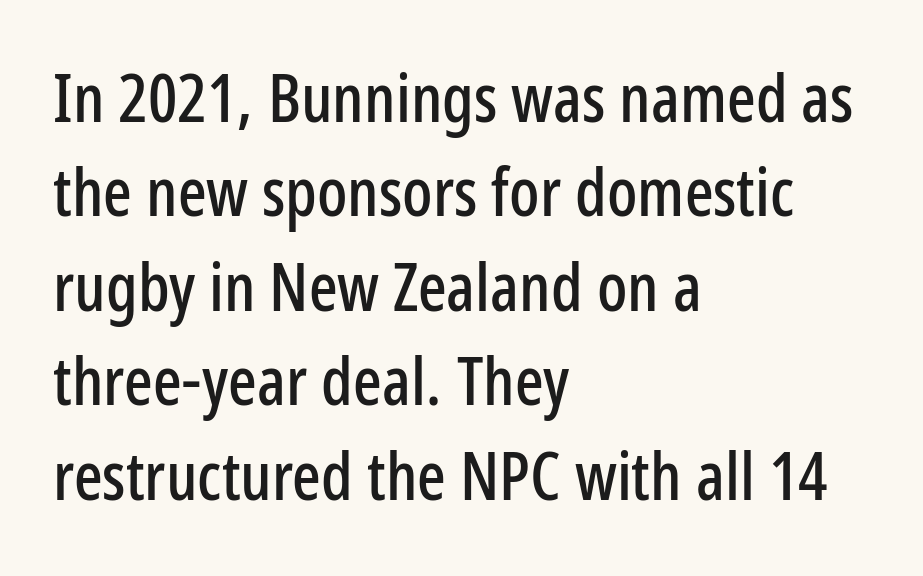
Q: Is the text italic (slanted)? A: No, it is upright.
Q: Is the typeface a serif or a sans-serif typeface? A: Sans-serif.
Q: Is the text underlined? A: No.
Q: How is the paragraph aligned? A: Left-aligned.
Q: Is the spacing between letters normal or unusually wide? A: Normal.
Q: Is the spacing between lines tight, normal or loose? A: Normal.
Q: Width (condensed, normal, or wide)? A: Condensed.
Q: Stroke contrast? A: Low.
Q: x-height? A: Medium.
Q: Monospaced? A: No.
